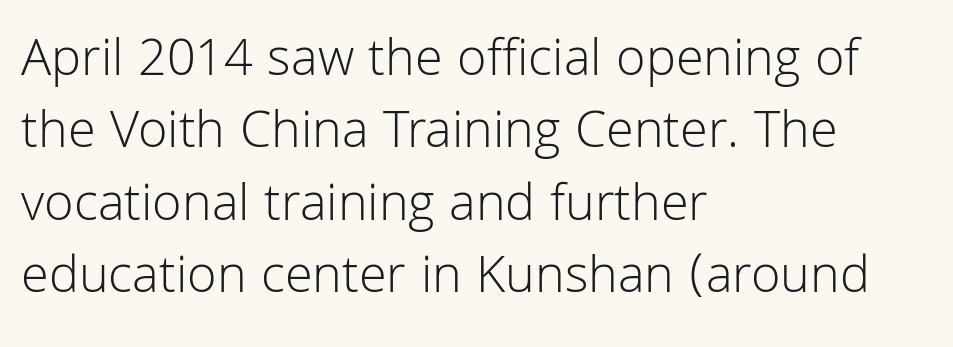
The image shows 54 px light sans-serif type, upright; set left-aligned, normal line spacing (1.34x), normal letter spacing, not underlined; low stroke contrast and a medium x-height.
